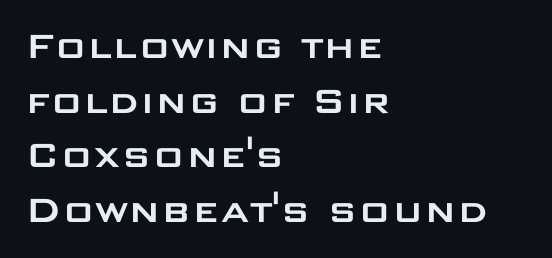
{"serif": "no", "italic": "no", "width": "wide", "stroke_contrast": "low", "x_height": "large", "monospaced": "no", "underline": "no", "align": "left", "line_spacing": "normal", "line_spacing_ratio": 1.27, "letter_spacing": "normal", "letter_spacing_em": 0.0, "glyph_px": 43}
